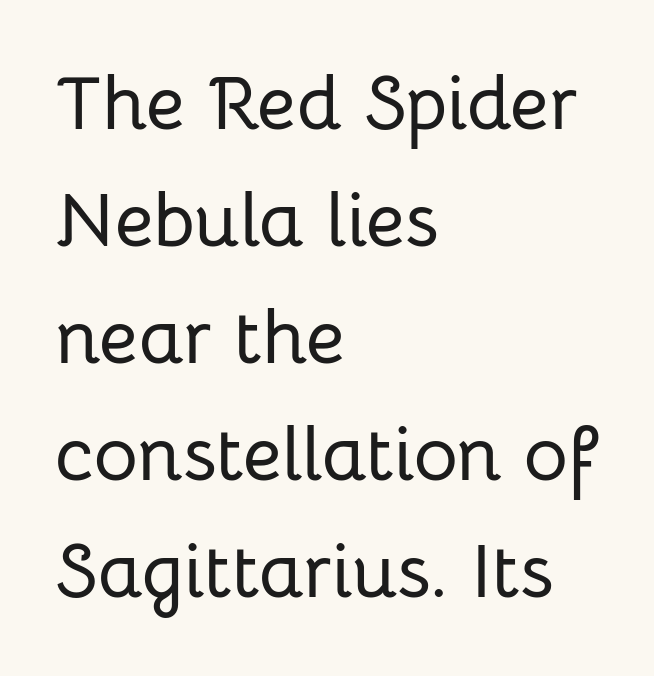
{"serif": "no", "italic": "no", "width": "normal", "stroke_contrast": "low", "x_height": "medium", "monospaced": "no", "underline": "no", "align": "left", "line_spacing": "normal", "line_spacing_ratio": 1.54, "letter_spacing": "normal", "letter_spacing_em": 0.0, "glyph_px": 76}
